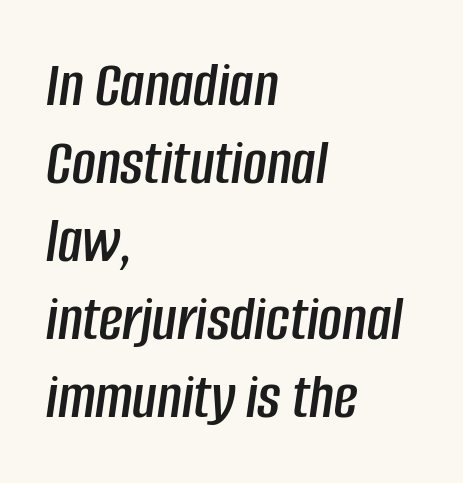
The image shows 65 px condensed type, italic (leaning right); set left-aligned, line spacing 1.2x, normal letter spacing, not underlined; low stroke contrast and a large x-height.
